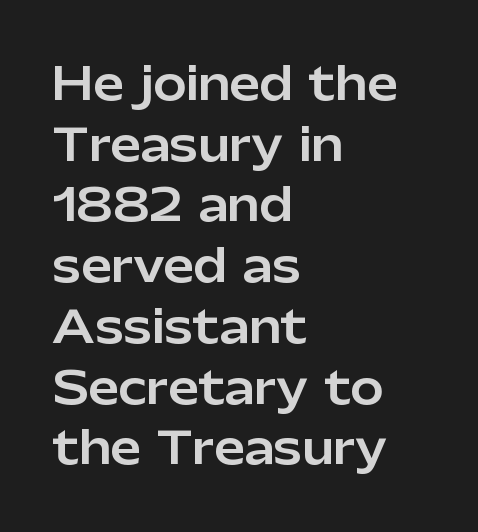
The image shows 44 px sans-serif type, upright; set left-aligned, normal line spacing (1.38x), normal letter spacing, not underlined; low stroke contrast and a medium x-height.
